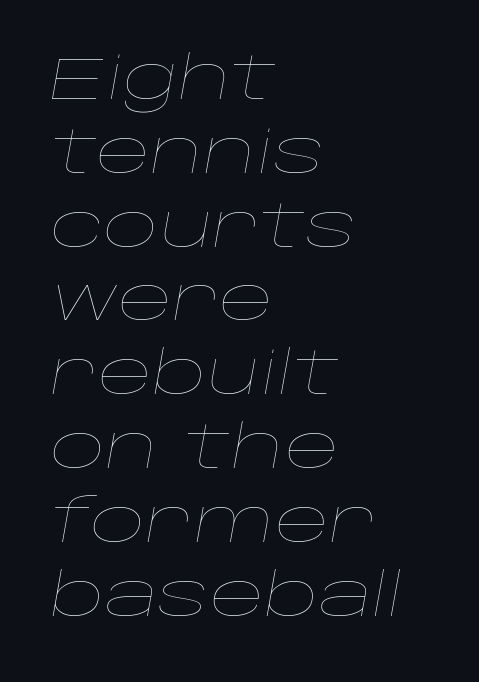
Q: Is the text bold? A: No.
Q: Is the text italic (slanted)? A: Yes, it leans right by about 10 degrees.
Q: Is the text underlined? A: No.
Q: How is the paragraph aligned? A: Left-aligned.
Q: Is the spacing between letters normal or unusually wide? A: Normal.
Q: Width (condensed, normal, or wide)? A: Wide.
Q: Stroke contrast? A: Low.
Q: x-height? A: Large.
Q: Monospaced? A: No.
